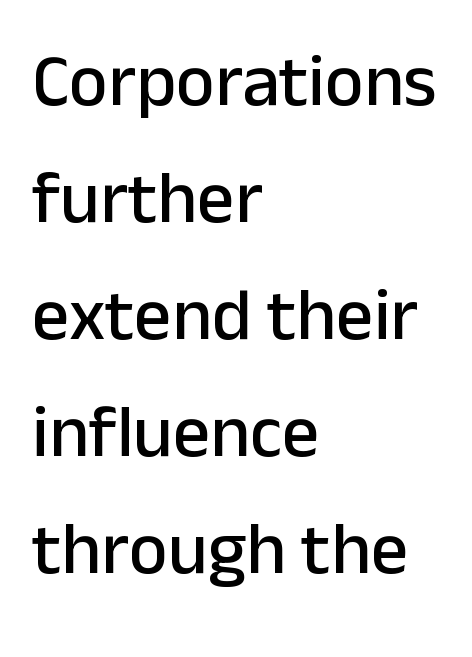
Rule under the text: the space is simply empty. Stroke terminals: plain, sans-serif. Reading down the column, the eye jumps a familiar distance to each next line. How are the letters spaced? Ordinarily, with no added tracking. A classic flush-left, rag-right setting is used for this passage.
